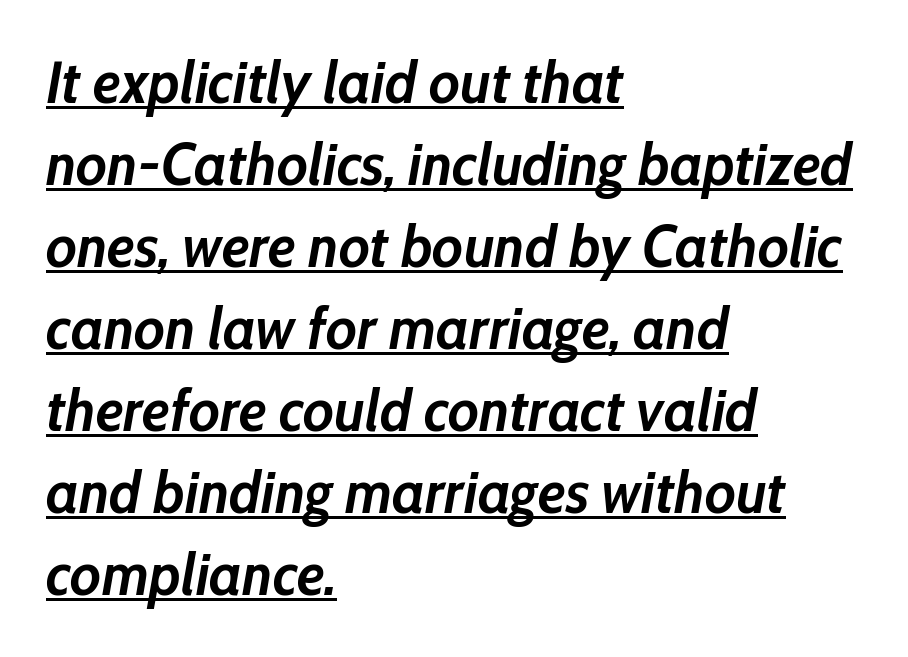
{"italic": "yes", "lean": "right", "slant_degrees": 10, "bold": "yes", "weight": "semibold", "width": "normal", "stroke_contrast": "low", "x_height": "medium", "monospaced": "no", "underline": "yes", "align": "left", "line_spacing": "normal", "line_spacing_ratio": 1.39, "letter_spacing": "normal", "letter_spacing_em": 0.0, "glyph_px": 59}
